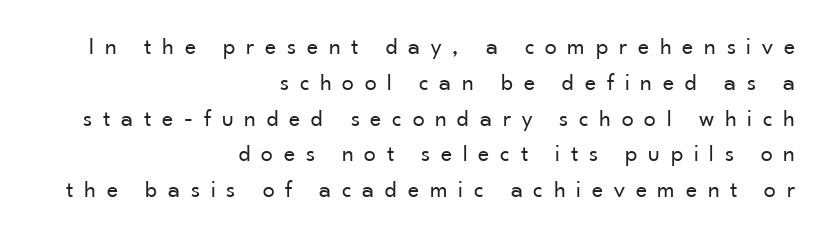
Q: Is the text bold? A: No.
Q: Is the text italic (slanted)? A: No, it is upright.
Q: Is the text underlined? A: No.
Q: How is the paragraph aligned? A: Right-aligned.
Q: Is the spacing between letters normal or unusually wide? A: Unusually wide.
Q: Is the spacing between lines tight, normal or loose? A: Normal.
